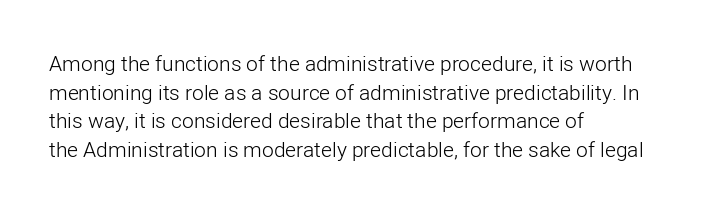
Q: Is the text bold? A: No.
Q: Is the text italic (slanted)? A: No, it is upright.
Q: Is the text underlined? A: No.
Q: How is the paragraph aligned? A: Left-aligned.
Q: Is the spacing between letters normal or unusually wide? A: Normal.
Q: Is the spacing between lines tight, normal or loose? A: Normal.
